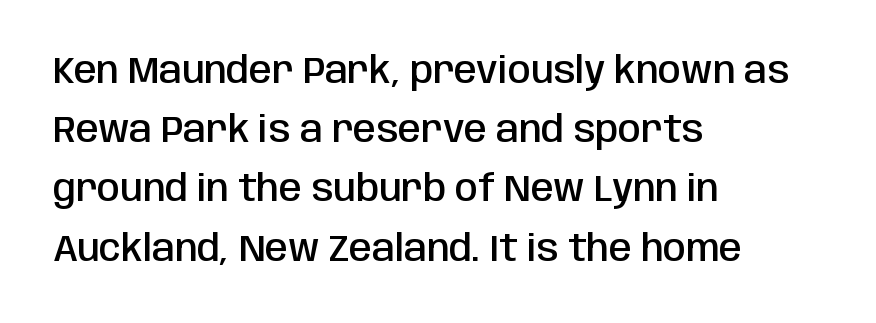
{"serif": "no", "italic": "no", "bold": "semi", "weight": "semibold", "width": "condensed", "stroke_contrast": "low", "x_height": "large", "monospaced": "no", "underline": "no", "align": "left", "line_spacing": "normal", "line_spacing_ratio": 1.6, "letter_spacing": "normal", "letter_spacing_em": 0.0, "glyph_px": 37}
